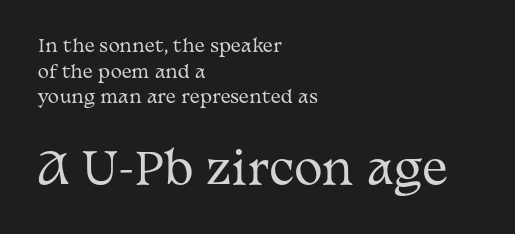
Descender tails drop into unmarked territory. The second block has been scaled up relative to the first. This sample has the flowing, uneven cadence of proportional lettering. The ragged edge is on the right, which tells us the setting is flush left. Old-style or modern, the face here clearly has serifs. This sample uses plain, unmodified letter spacing.
